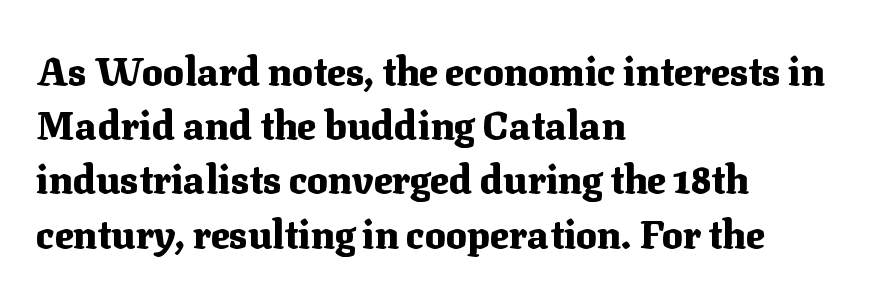
{"serif": "yes", "italic": "no", "bold": "yes", "weight": "heavy", "width": "normal", "stroke_contrast": "medium", "x_height": "medium", "monospaced": "no", "underline": "no", "align": "left", "line_spacing": "normal", "line_spacing_ratio": 1.39, "letter_spacing": "normal", "letter_spacing_em": 0.0, "glyph_px": 39}
